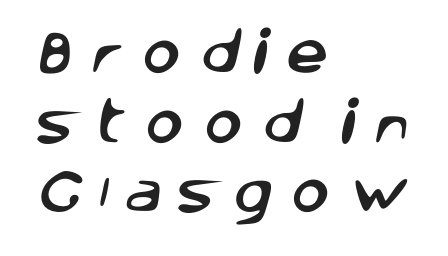
The image shows 47 px sans-serif type; set left-aligned, normal line spacing (1.48x), unusually wide letter spacing (+0.35 em), not underlined; low stroke contrast and a large x-height.
